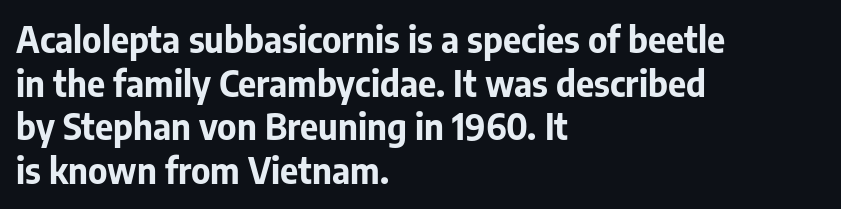
Q: Is the text bold? A: Yes.
Q: Is the text italic (slanted)? A: No, it is upright.
Q: Is the typeface a serif or a sans-serif typeface? A: Sans-serif.
Q: Is the text underlined? A: No.
Q: How is the paragraph aligned? A: Left-aligned.
Q: Is the spacing between letters normal or unusually wide? A: Normal.
Q: Is the spacing between lines tight, normal or loose? A: Normal.
Q: Width (condensed, normal, or wide)? A: Normal.
Q: Stroke contrast? A: Low.
Q: x-height? A: Medium.
Q: Monospaced? A: No.
